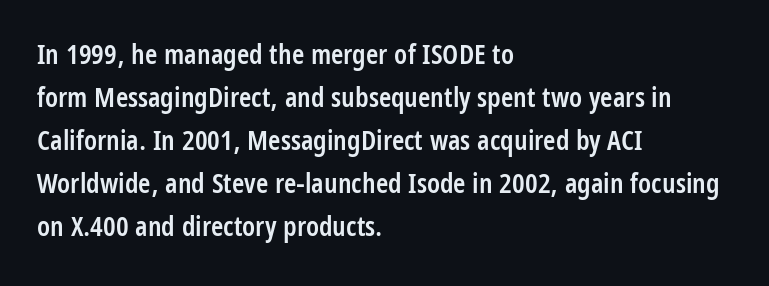
Q: Is the text bold? A: Semi-bold.
Q: Is the text italic (slanted)? A: No, it is upright.
Q: Is the typeface a serif or a sans-serif typeface? A: Sans-serif.
Q: Is the text underlined? A: No.
Q: How is the paragraph aligned? A: Left-aligned.
Q: Is the spacing between letters normal or unusually wide? A: Normal.
Q: Is the spacing between lines tight, normal or loose? A: Normal.
Q: Width (condensed, normal, or wide)? A: Condensed.
Q: Stroke contrast? A: Low.
Q: x-height? A: Large.
Q: Monospaced? A: No.
